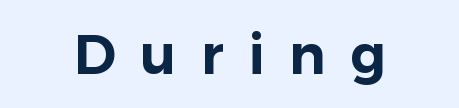
{"serif": "no", "italic": "no", "width": "normal", "stroke_contrast": "low", "x_height": "medium", "monospaced": "no", "underline": "no", "align": "center", "letter_spacing": "wide", "letter_spacing_em": 0.44, "glyph_px": 55}
